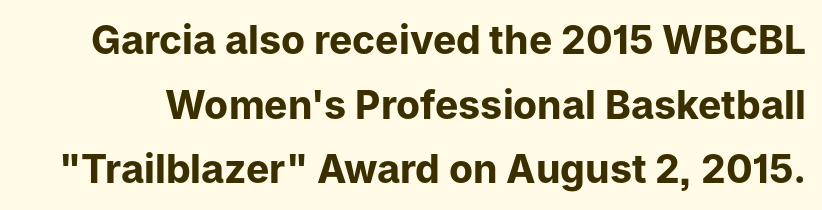
Do the letters lean? They stand straight. The face used here is rendered with its standard letterfit. The face used here is a sans, in the tradition of grotesques and geometrics. These lines are rendered in a variable-pitch font. A dark, heavy texture on the line: the type is bold.
